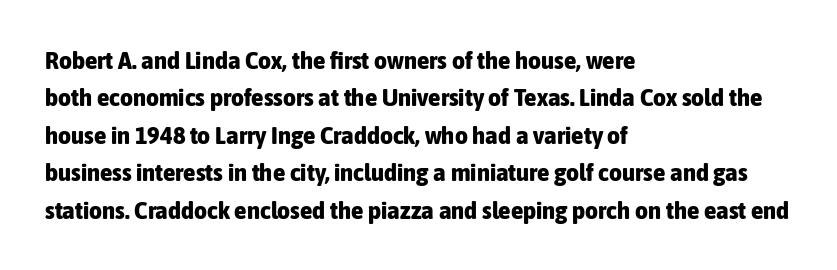
{"italic": "no", "bold": "yes", "underline": "no", "align": "left", "line_spacing": "normal", "line_spacing_ratio": 1.5, "letter_spacing": "normal", "letter_spacing_em": 0.0, "glyph_px": 25}
